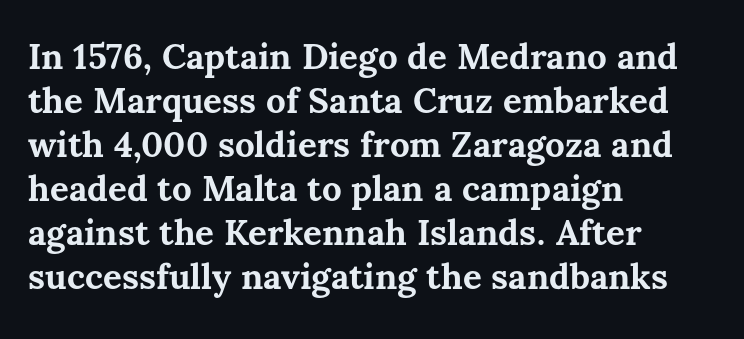
Q: Is the text bold? A: Yes.
Q: Is the text italic (slanted)? A: No, it is upright.
Q: Is the text underlined? A: No.
Q: How is the paragraph aligned? A: Left-aligned.
Q: Is the spacing between letters normal or unusually wide? A: Normal.
Q: Is the spacing between lines tight, normal or loose? A: Normal.
Q: Width (condensed, normal, or wide)? A: Normal.
Q: Stroke contrast? A: Medium.
Q: x-height? A: Medium.
Q: Monospaced? A: No.
